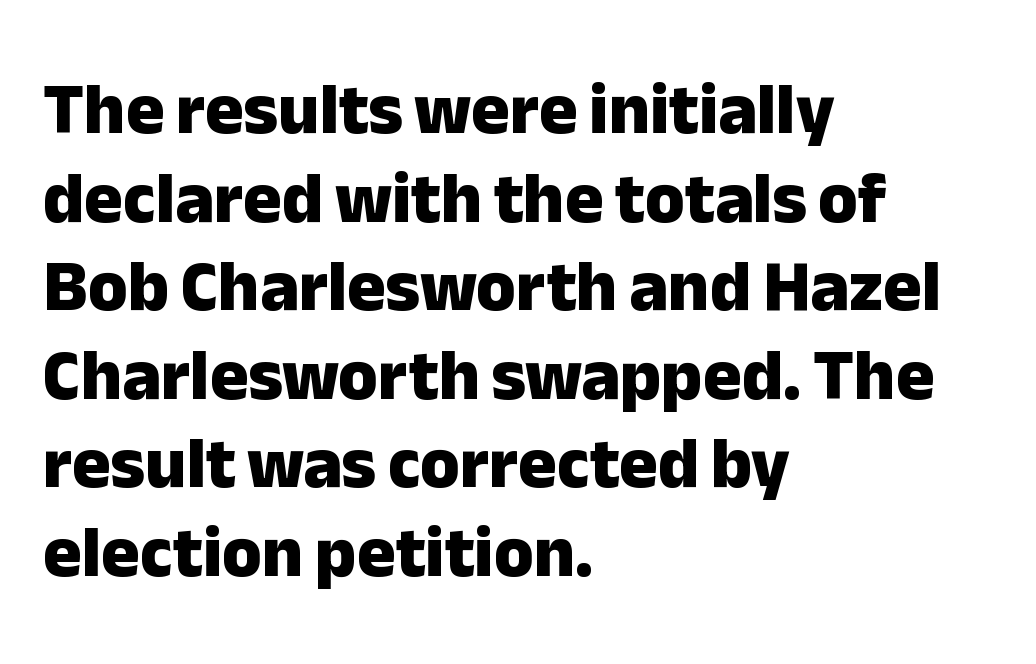
Do the characters align in a grid? No, the font is proportional. Grotesque or geometric, the face here clearly has no serifs. Leftover space on each line is placed entirely after the last word. Students, note that the glyphs here touch the page at normal intervals. Check under the words: just untouched page.
